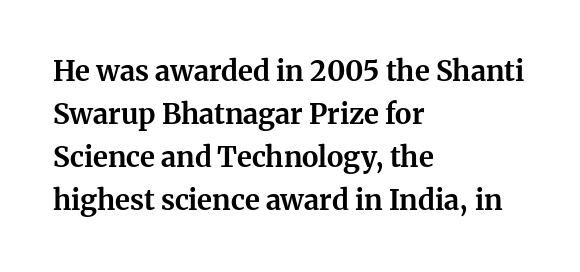
{"serif": "yes", "italic": "no", "bold": "yes", "weight": "bold", "width": "normal", "stroke_contrast": "medium", "x_height": "medium", "monospaced": "no", "underline": "no", "align": "left", "line_spacing": "normal", "line_spacing_ratio": 1.54, "letter_spacing": "normal", "letter_spacing_em": 0.0, "glyph_px": 28}
